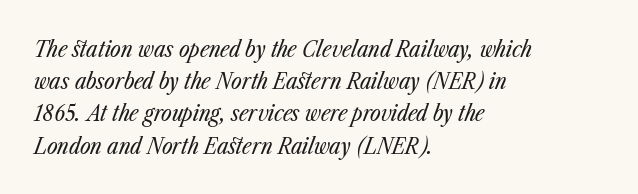
Which margin do the lines hug? The left one — the right edge is uneven. This sample uses plain, unmodified letter spacing. Style check: oblique. Weight: not bold — regular or lighter. Words float on clear page, feet unadorned. Students, observe: this is what conventionally led text looks like.
